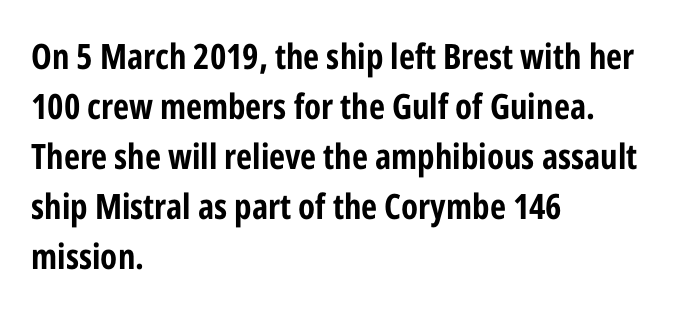
The image shows 35 px bold, condensed sans-serif type, upright; set left-aligned, normal line spacing (1.43x), normal letter spacing, not underlined; low stroke contrast and a medium x-height.
